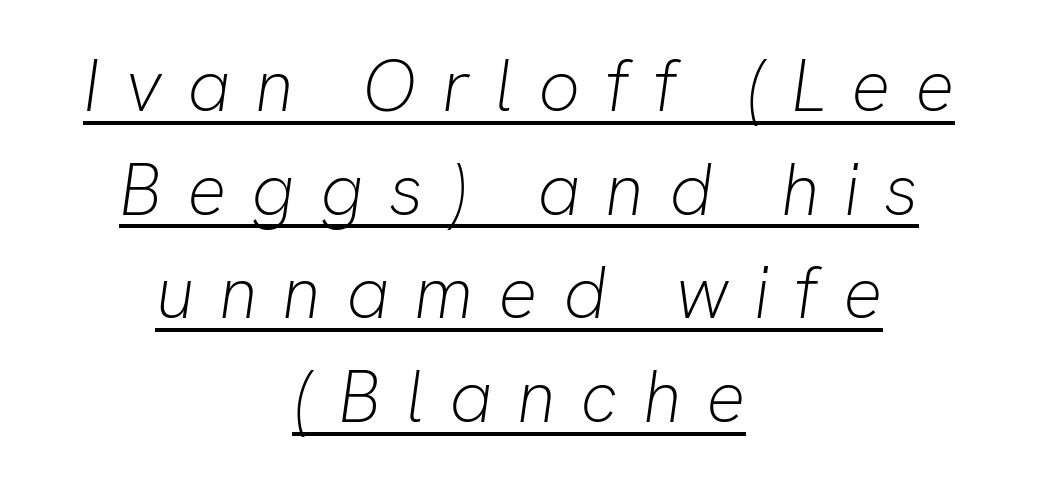
{"italic": "yes", "lean": "right", "slant_degrees": 8, "bold": "no", "weight": "light", "width": "normal", "stroke_contrast": "low", "x_height": "medium", "monospaced": "no", "underline": "yes", "align": "center", "line_spacing": "normal", "line_spacing_ratio": 1.42, "letter_spacing": "wide", "letter_spacing_em": 0.34, "glyph_px": 73}
